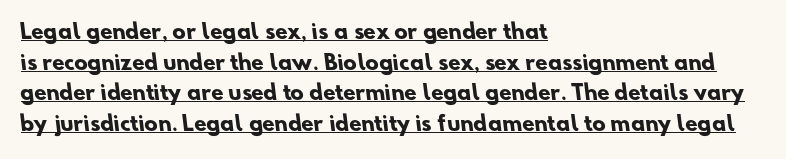
Q: Is the text bold? A: Yes.
Q: Is the text underlined? A: Yes.
Q: How is the paragraph aligned? A: Left-aligned.
Q: Is the spacing between letters normal or unusually wide? A: Normal.
Q: Is the spacing between lines tight, normal or loose? A: Normal.
